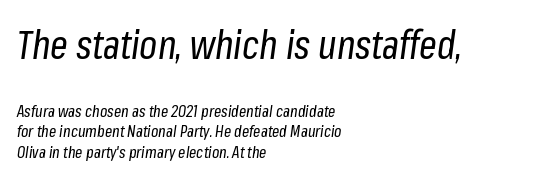
The image shows 39 px regular-weight, condensed type, italic (leaning right); set left-aligned, normal line spacing (1.29x), normal letter spacing, not underlined; the first (top) block is 2.44x larger; low stroke contrast and a medium x-height.
